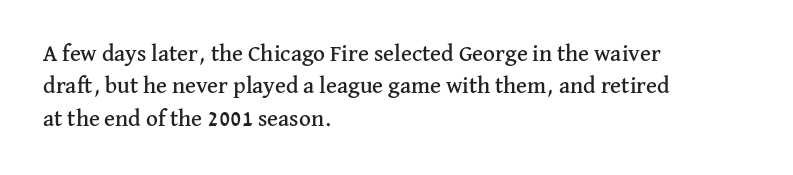
Rule under the text: the space is simply empty. Glyph-to-glyph distance matches everyday printed text. This block has exactly the height ordinary leading produces. Every character sits straight up, as roman type does. Teacher's note: observe the even left margin — that is flush-left alignment.
